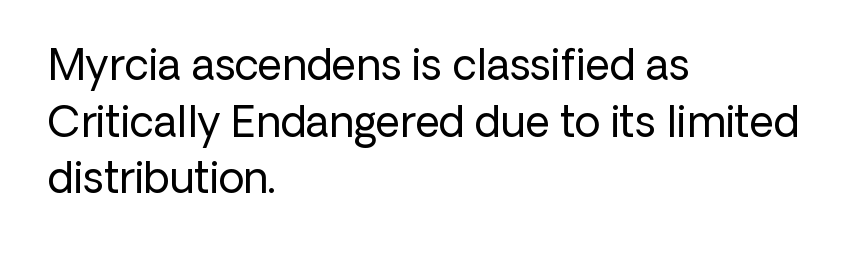
These glyphs show unthickened strokes, regular width or finer. Regarding serifs, this sample does without them. The passage shown is typed in a proportional face where columns would drift. Italic? Not at all — the glyphs are vertical. Glance below the letters and you will spot only blank space. Horizontal bands of white between lines are of average thickness.
